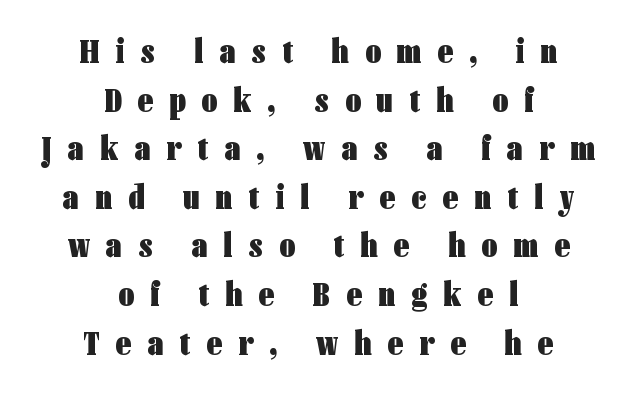
{"serif": "no", "italic": "no", "bold": "yes", "weight": "heavy", "width": "condensed", "stroke_contrast": "low", "x_height": "medium", "monospaced": "no", "underline": "no", "align": "center", "line_spacing": "normal", "line_spacing_ratio": 1.43, "letter_spacing": "wide", "letter_spacing_em": 0.48, "glyph_px": 34}
